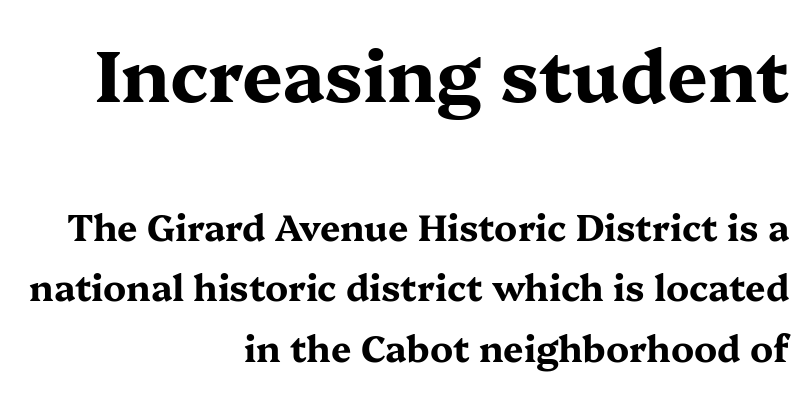
{"serif": "yes", "italic": "no", "bold": "yes", "weight": "bold", "width": "wide", "stroke_contrast": "medium", "x_height": "medium", "monospaced": "no", "underline": "no", "align": "right", "line_spacing": "normal", "line_spacing_ratio": 1.68, "letter_spacing": "normal", "letter_spacing_em": 0.0, "larger_block": "first", "size_ratio": 2.0, "glyph_px": 72}
